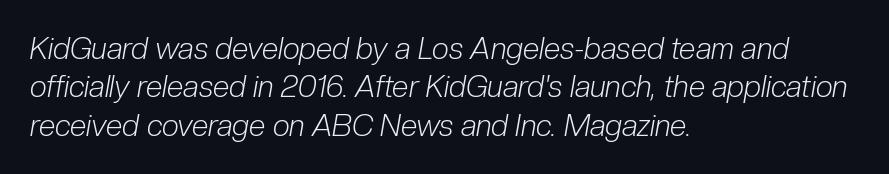
{"italic": "yes", "lean": "right", "slant_degrees": 10, "bold": "no", "weight": "light", "width": "condensed", "stroke_contrast": "low", "x_height": "medium", "monospaced": "no", "underline": "no", "align": "left", "line_spacing": "normal", "line_spacing_ratio": 1.28, "letter_spacing": "normal", "letter_spacing_em": 0.0, "glyph_px": 30}
